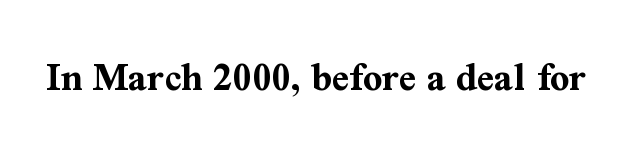
Q: Is the text bold? A: Yes.
Q: Is the text italic (slanted)? A: No, it is upright.
Q: Is the typeface a serif or a sans-serif typeface? A: Serif.
Q: Is the text underlined? A: No.
Q: Is the spacing between letters normal or unusually wide? A: Normal.
Q: Width (condensed, normal, or wide)? A: Normal.
Q: Stroke contrast? A: Medium.
Q: x-height? A: Medium.
Q: Monospaced? A: No.
